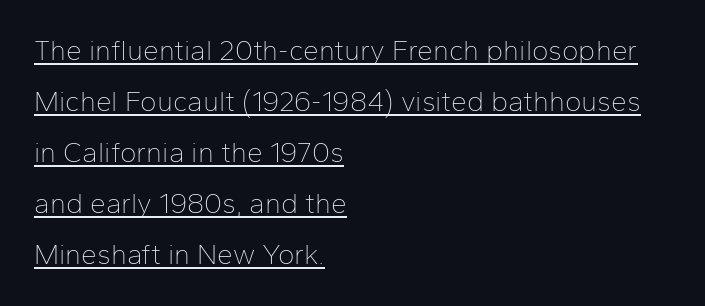
The image shows 28 px thin sans-serif type, upright; set left-aligned, line spacing 1.82x, normal letter spacing, underlined; low stroke contrast and a medium x-height.
